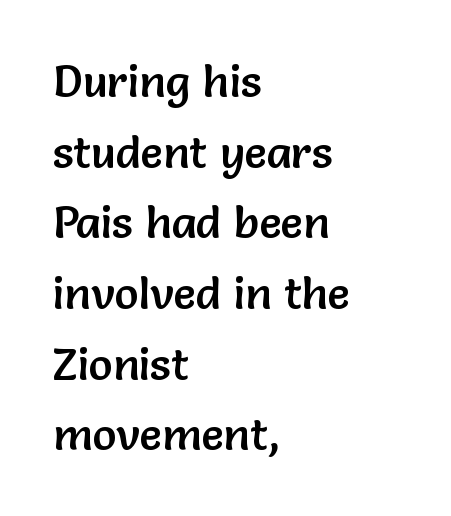
{"serif": "no", "italic": "no", "width": "normal", "stroke_contrast": "low", "x_height": "medium", "monospaced": "no", "underline": "no", "align": "left", "line_spacing": "normal", "line_spacing_ratio": 1.57, "letter_spacing": "normal", "letter_spacing_em": 0.0, "glyph_px": 45}
